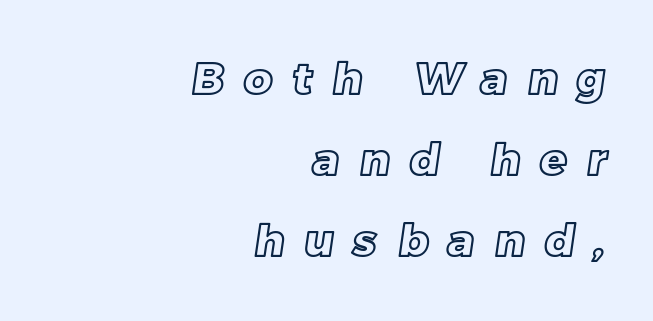
Q: Is the text underlined? A: No.
Q: How is the paragraph aligned? A: Right-aligned.
Q: Is the spacing between letters normal or unusually wide? A: Unusually wide.
Q: Width (condensed, normal, or wide)? A: Normal.
Q: x-height? A: Large.
Q: Monospaced? A: No.
